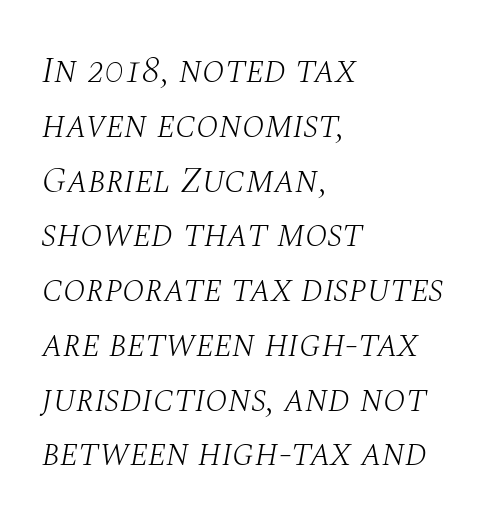
{"serif": "yes", "italic": "yes", "lean": "right", "slant_degrees": 10, "bold": "no", "weight": "light", "width": "normal", "stroke_contrast": "medium", "x_height": "large", "monospaced": "no", "underline": "no", "align": "left", "line_spacing": "normal", "line_spacing_ratio": 1.48, "letter_spacing": "normal", "letter_spacing_em": 0.0, "glyph_px": 37}
